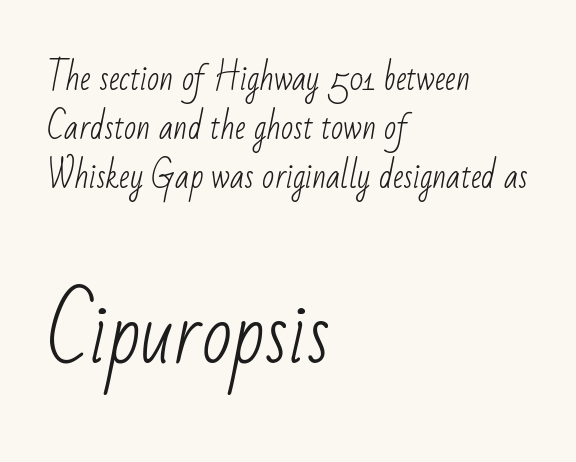
Words appear dense and cohesive because spacing is normal. A sans-serif font was chosen for this passage. Baseline-to-baseline distance is the conventional proportion of letter height. Each row of text sits above clean, open space.
